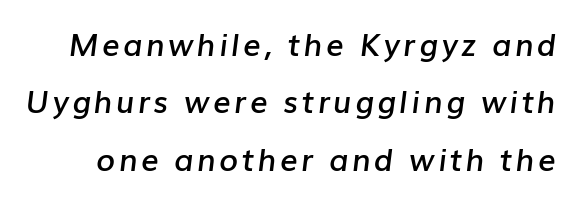
The image shows 31 px semibold type, italic (leaning right); set line spacing 1.85x, not underlined; low stroke contrast and a medium x-height.
